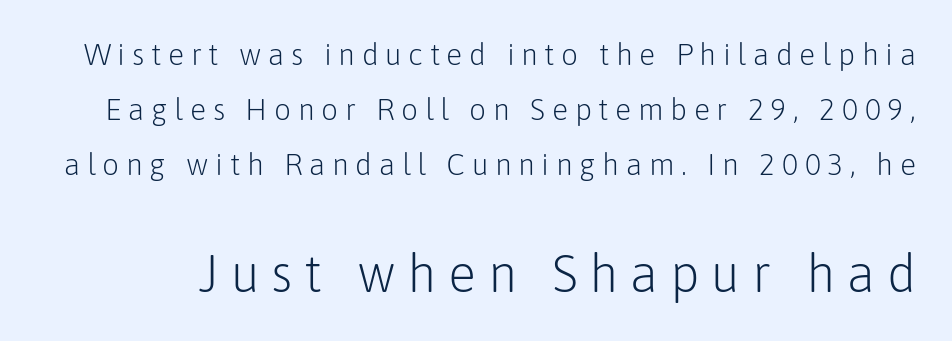
The image shows 52 px light sans-serif type, upright; set line spacing 1.84x, unusually wide letter spacing (+0.22 em), not underlined; the second (bottom) block is 1.73x larger; low stroke contrast and a medium x-height.
